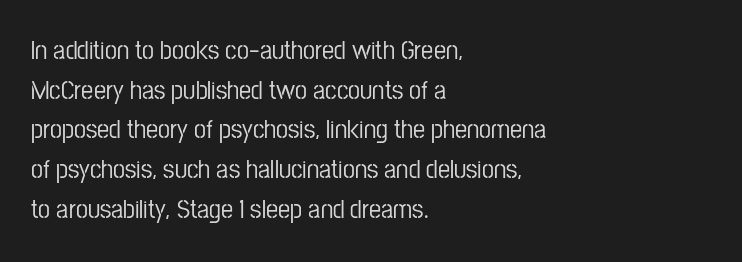
Reading down the column, the eye jumps a familiar distance to each next line. The gaps between neighbouring characters are ordinary and unremarkable. Every character sits straight up, as roman type does. These lines stack with their left ends in a neat column. Bare-footed words on every line.
